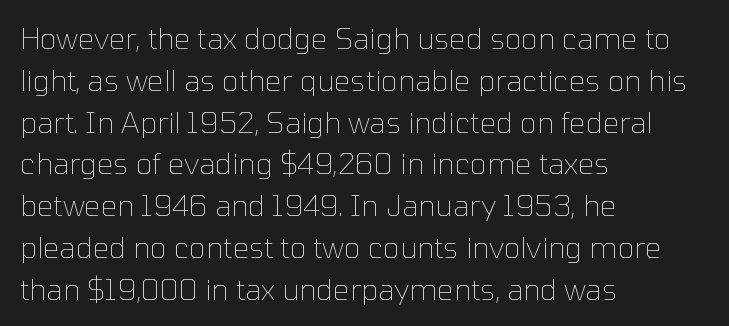
Q: Is the text bold? A: No.
Q: Is the text italic (slanted)? A: No, it is upright.
Q: Is the typeface a serif or a sans-serif typeface? A: Sans-serif.
Q: Is the text underlined? A: No.
Q: How is the paragraph aligned? A: Left-aligned.
Q: Is the spacing between letters normal or unusually wide? A: Normal.
Q: Is the spacing between lines tight, normal or loose? A: Normal.
Q: Width (condensed, normal, or wide)? A: Normal.
Q: Stroke contrast? A: Low.
Q: x-height? A: Medium.
Q: Monospaced? A: No.
